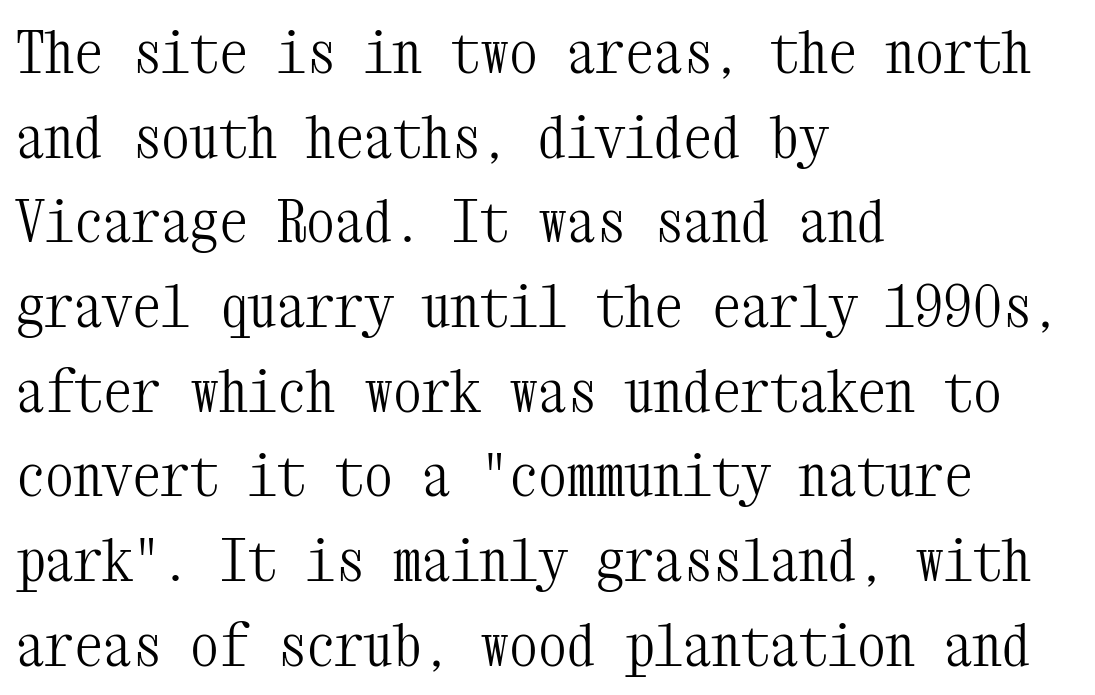
{"serif": "yes", "italic": "no", "bold": "no", "weight": "light", "width": "condensed", "stroke_contrast": "medium", "x_height": "medium", "monospaced": "yes", "underline": "no", "align": "left", "line_spacing": "normal", "line_spacing_ratio": 1.46, "letter_spacing": "normal", "letter_spacing_em": 0.0, "glyph_px": 58}
